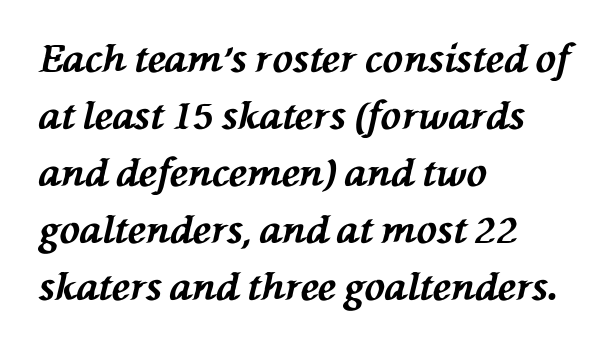
The passage shown is typed in a proportional face where columns would drift. Look at the stroke-to-counter ratio: heavy, a bold. Posture: slanted. The tracking reads as untouched default to a designer's eye. Successive baselines arrive at the customary interval. Type without underlining.
